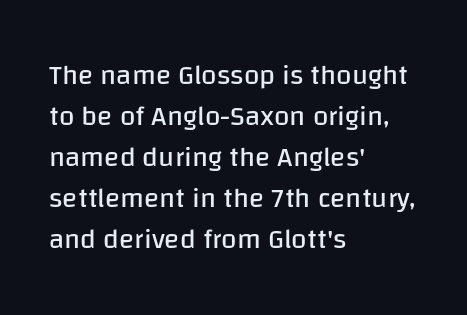
Students, observe: this is what conventionally led text looks like. Is there any slant? The stems are plumb. Proportional: the letters do not fall into vertical columns. Caption: standard tracking, unaltered. Heaviness? Minimal to ordinary, like unemphasized prose. The lines are quadded left.
